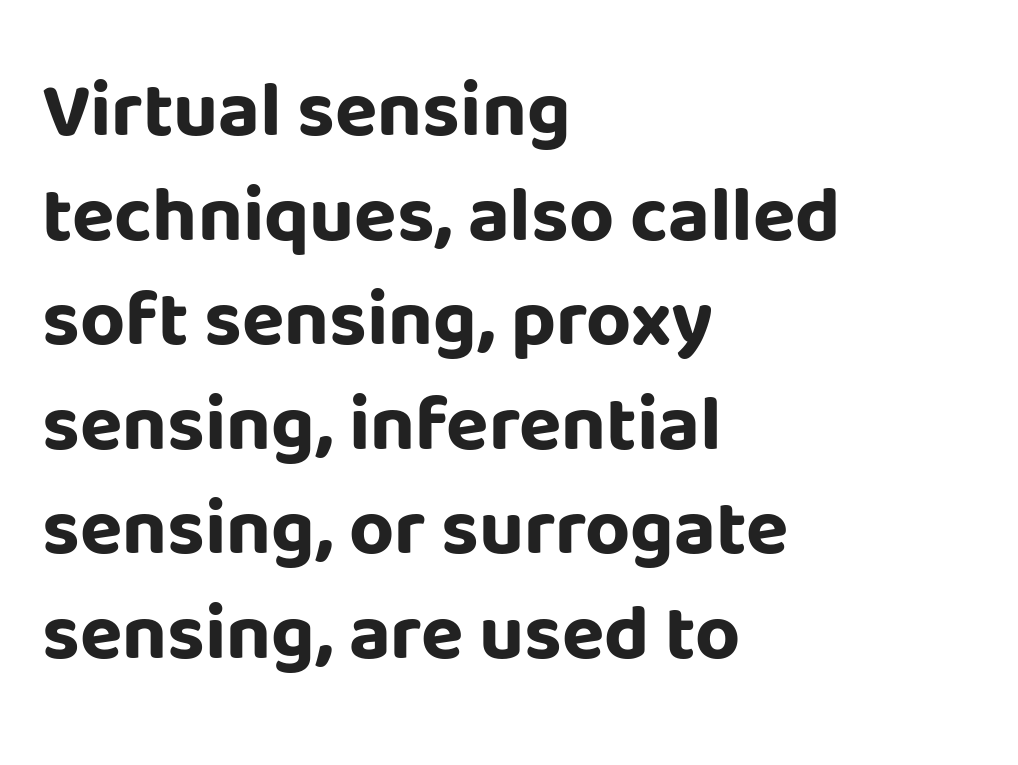
The image shows 78 px bold sans-serif type, upright; set left-aligned, normal line spacing (1.34x), normal letter spacing, not underlined; low stroke contrast and a large x-height.
